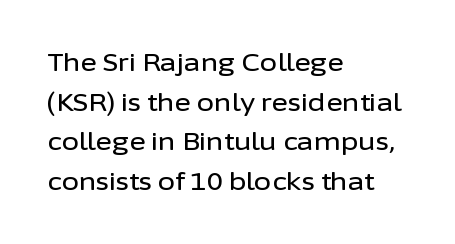
Words appear dense and cohesive because spacing is normal. Italic? Not at all — the glyphs are vertical. Horizontally, the lines are justified to the leading edge only. Leading matches the norm, producing a regular column. Each row of text sits above clean, open space.
